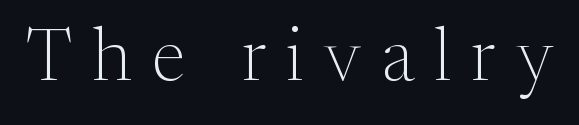
Q: Is the text bold? A: No.
Q: Is the text italic (slanted)? A: No, it is upright.
Q: Is the typeface a serif or a sans-serif typeface? A: Serif.
Q: Is the text underlined? A: No.
Q: Is the spacing between letters normal or unusually wide? A: Unusually wide.
Q: Width (condensed, normal, or wide)? A: Normal.
Q: Stroke contrast? A: Medium.
Q: x-height? A: Medium.
Q: Monospaced? A: No.
